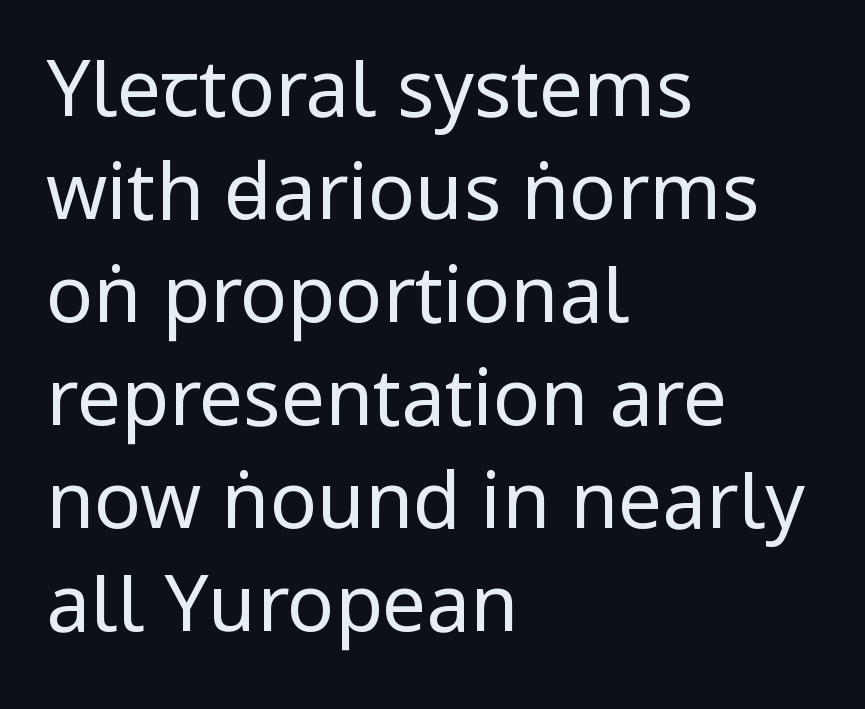
A light-to-regular cut is what we see here. Alignment: flush left. Rendered with straight, roman letterforms. Successive baselines arrive at the customary interval.
